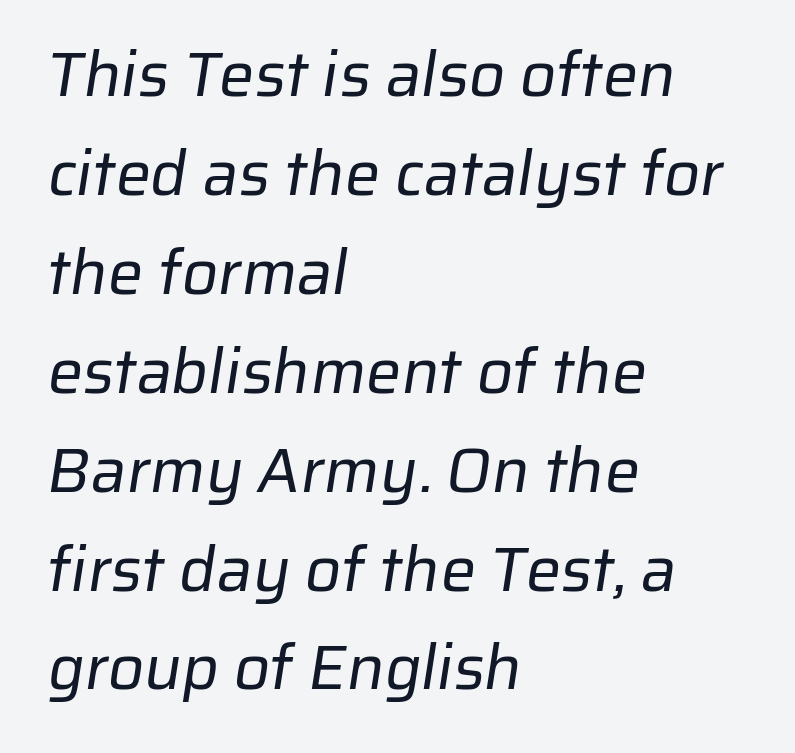
The image shows 63 px regular-weight sans-serif type; set left-aligned, normal line spacing (1.57x), normal letter spacing, not underlined; low stroke contrast and a medium x-height.
